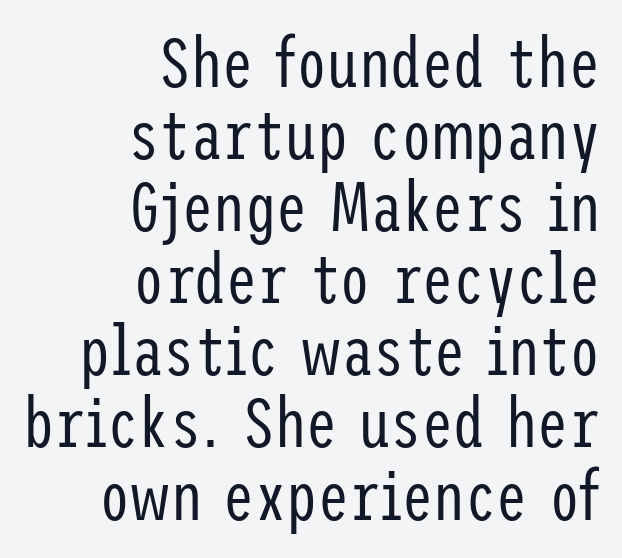
{"serif": "no", "italic": "no", "bold": "no", "weight": "regular", "width": "condensed", "stroke_contrast": "low", "x_height": "medium", "underline": "no", "align": "right", "line_spacing": "tight", "line_spacing_ratio": 1.03, "letter_spacing": "normal", "letter_spacing_em": 0.0, "glyph_px": 70}
